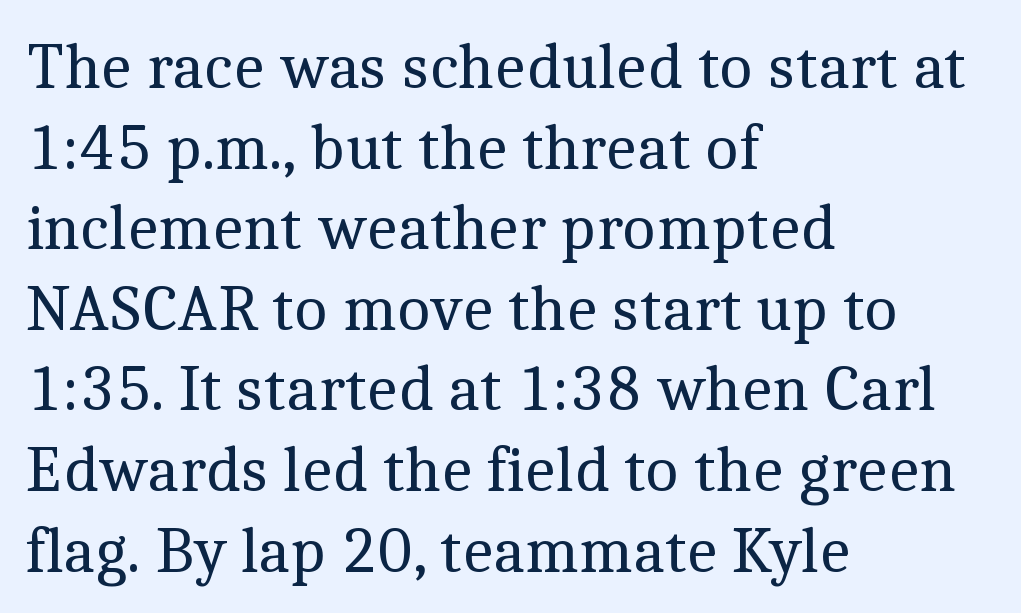
The image shows 65 px regular-weight serif type, upright; set left-aligned, line spacing 1.24x, normal letter spacing, not underlined; a medium x-height.
